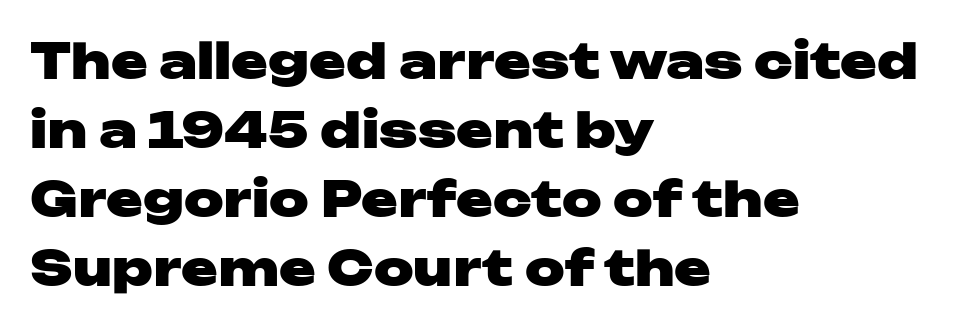
The image shows 49 px heavy, wide sans-serif type, upright; set left-aligned, normal line spacing (1.41x), normal letter spacing, not underlined; low stroke contrast and a medium x-height.
